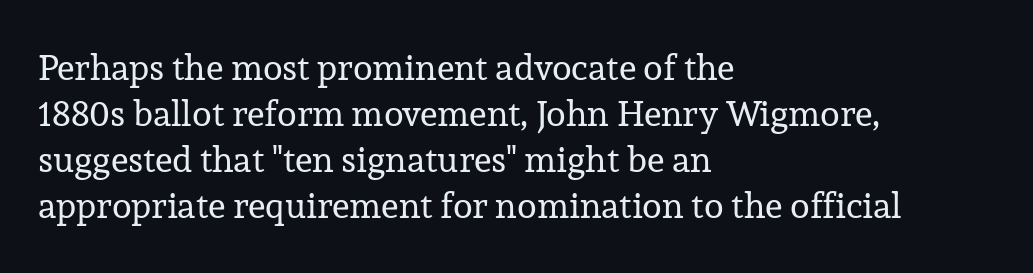
The image shows 36 px regular-weight serif type, upright; set left-aligned, normal line spacing (1.28x), normal letter spacing, not underlined; low stroke contrast and a medium x-height.
